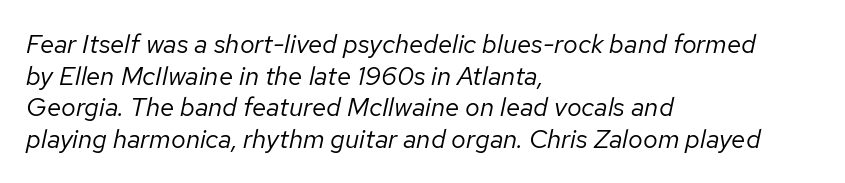
No letter is thick-stroked: the sample isn't bold. The passage shown has conventional tracking throughout. Check under the words: just untouched page. Style check: oblique. One-word summary of the alignment: left.
